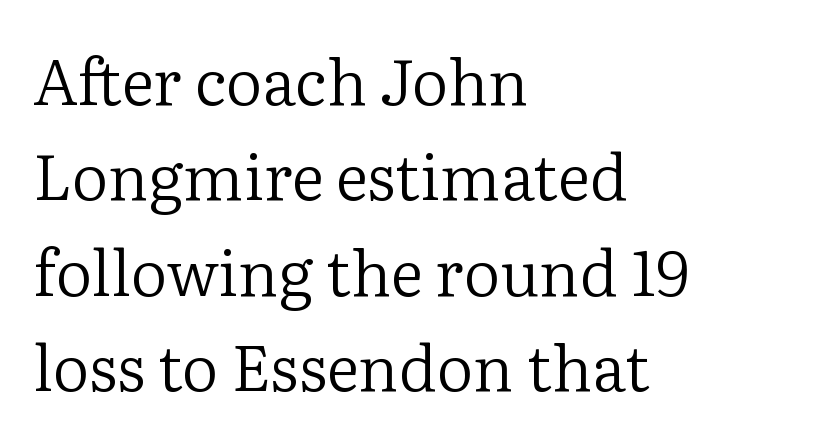
The paragraph has a hard left edge and a soft right edge. How would I describe the line gaps? Plain and ordinary. This rendering features lettering with no underline. Unlike a clean sans, this face finishes its strokes with serifs. Observe the ordinary spacing: letters are neighbours, not strangers.
